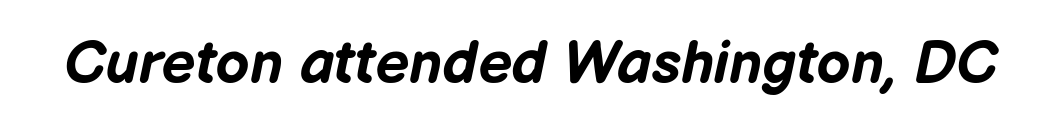
Q: Is the text bold? A: Yes.
Q: Is the text italic (slanted)? A: Yes, it leans right by about 12 degrees.
Q: Is the text underlined? A: No.
Q: Is the spacing between letters normal or unusually wide? A: Normal.
Q: Width (condensed, normal, or wide)? A: Normal.
Q: Stroke contrast? A: Low.
Q: x-height? A: Medium.
Q: Monospaced? A: No.
